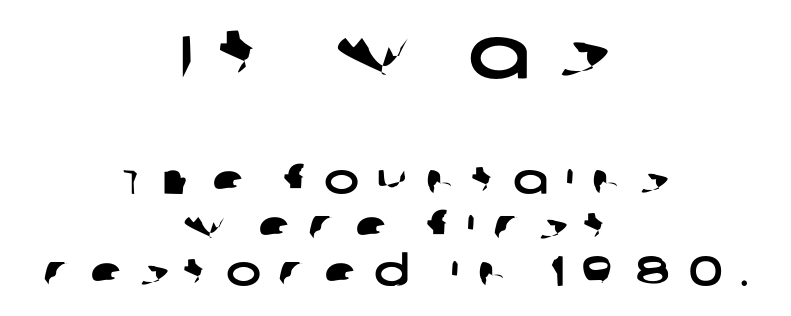
The space directly below the letters is spotless. The text was rendered using a sans face with plain stroke endings. Horizontally, the lines are justified to the midpoint only. Here the first block reads like a headline and the second like body copy.
